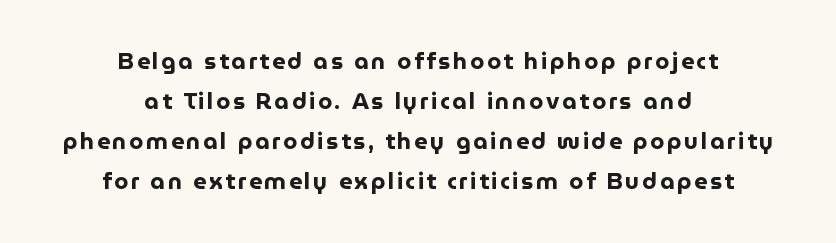
The image shows 23 px bold type, upright; set centered, line spacing 1.74x, not underlined.
